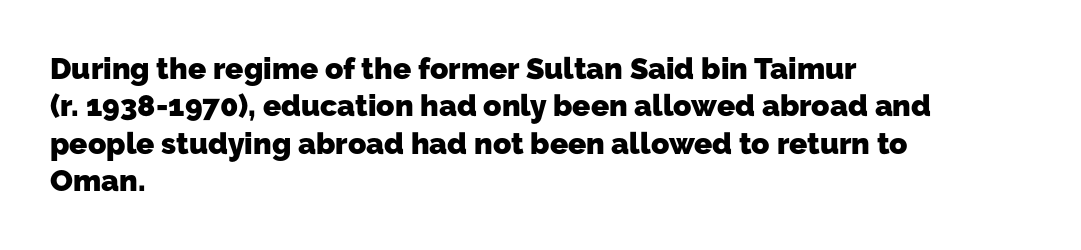
{"serif": "no", "bold": "yes", "weight": "heavy", "width": "normal", "stroke_contrast": "low", "x_height": "medium", "monospaced": "no", "underline": "no", "align": "left", "line_spacing": "normal", "line_spacing_ratio": 1.25, "letter_spacing": "normal", "letter_spacing_em": 0.0, "glyph_px": 30}
